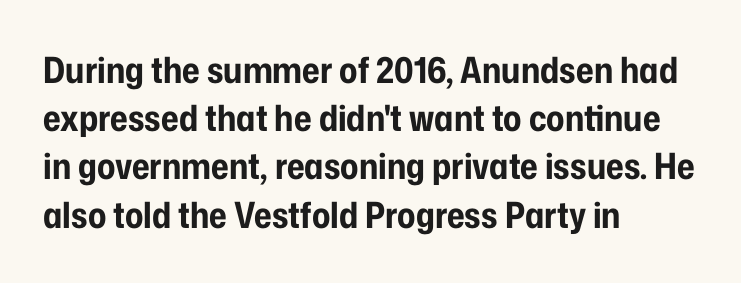
Note: no serifs on the glyphs. Leftover space on each line is placed entirely after the last word. These lines carry a lot of weight — the face is fully bold. The face used here is proportionally spaced, like ordinary book or web type. Characters remain perfectly vertical along every line.
